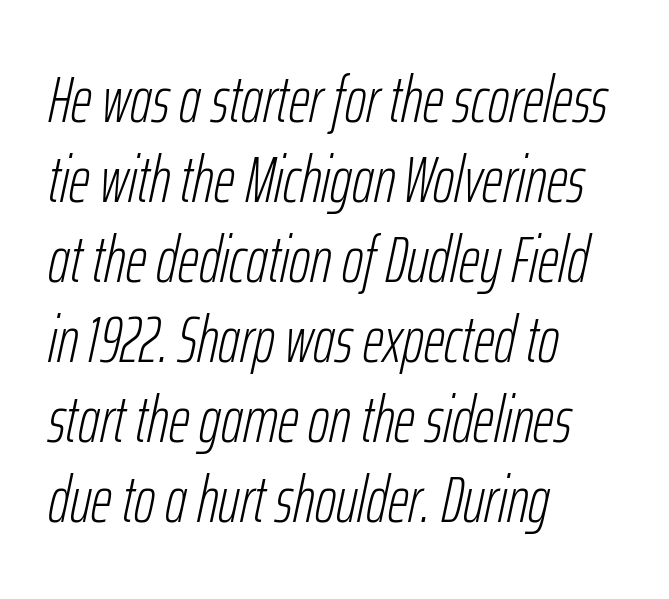
{"italic": "yes", "lean": "right", "slant_degrees": 12, "bold": "no", "weight": "light", "width": "condensed", "stroke_contrast": "low", "x_height": "medium", "monospaced": "no", "underline": "no", "align": "left", "line_spacing_ratio": 1.23, "letter_spacing": "normal", "letter_spacing_em": 0.0, "glyph_px": 65}
